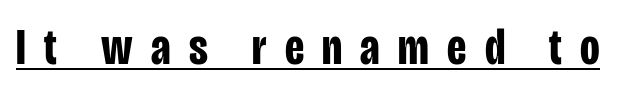
Character widths vary here, with narrow letters taking less room than wide ones. Stroke terminals: plain, sans-serif. Ascenders rise straight up at ninety degrees. The string is rendered with underlining switched on. Short note: letters widely spaced.
